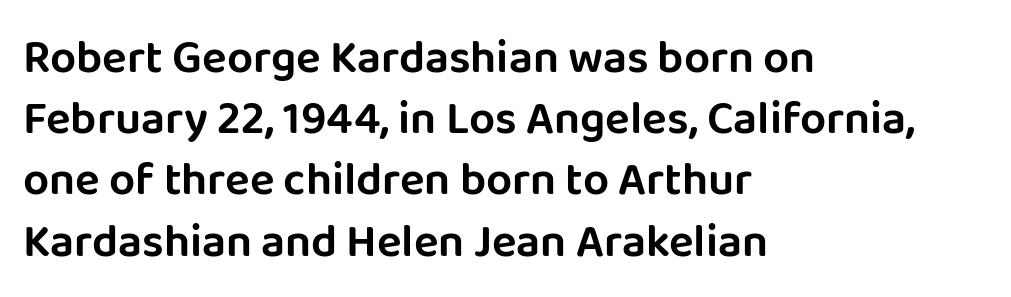
Q: Is the text italic (slanted)? A: No, it is upright.
Q: Is the typeface a serif or a sans-serif typeface? A: Sans-serif.
Q: Is the text underlined? A: No.
Q: How is the paragraph aligned? A: Left-aligned.
Q: Is the spacing between letters normal or unusually wide? A: Normal.
Q: Is the spacing between lines tight, normal or loose? A: Normal.
Q: Width (condensed, normal, or wide)? A: Normal.
Q: Stroke contrast? A: Low.
Q: x-height? A: Large.
Q: Monospaced? A: No.
